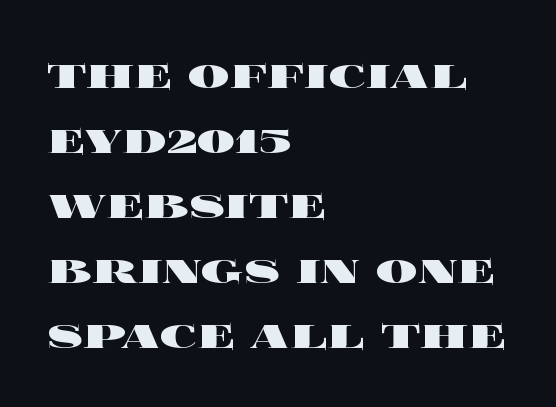
The letters stand straight up with perfectly vertical stems. Nothing unusual about the tracking: characters are spaced as the font intends. You could not count columns in this text — the font is proportionally spaced. Compared with typical paragraphs, the rows here are spaced about the same. Bold? Absolutely — the strokes are thick and heavy.
